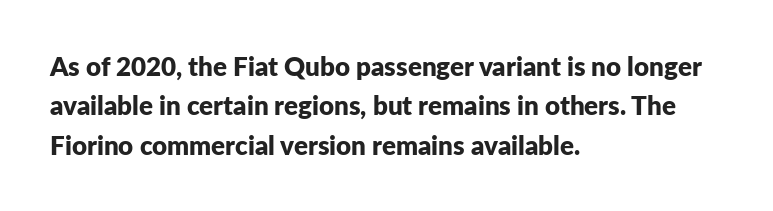
Typeset ragged right — the left edge is the straight one. The passage shown is not underscored anywhere. The lettering stays uniformly vertical, giving the passage a roman look. Short note: letters normally spaced.
